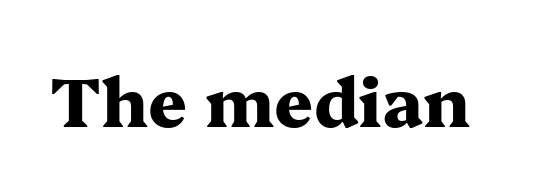
The image shows 68 px heavy, wide serif type, upright; set normal letter spacing, not underlined; medium stroke contrast and a medium x-height.
